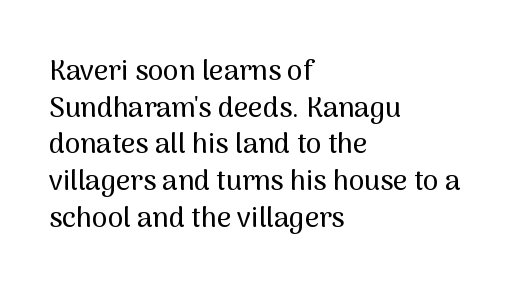
The image shows 28 px sans-serif type, upright; set left-aligned, normal line spacing (1.31x), normal letter spacing, not underlined; medium stroke contrast and a medium x-height.
